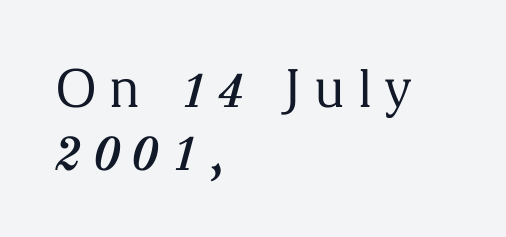
{"serif": "yes", "italic": "no", "bold": "no", "weight": "regular", "width": "normal", "stroke_contrast": "medium", "x_height": "medium", "monospaced": "no", "underline": "no", "align": "left", "line_spacing_ratio": 1.18, "letter_spacing": "wide", "letter_spacing_em": 0.23, "glyph_px": 53}
